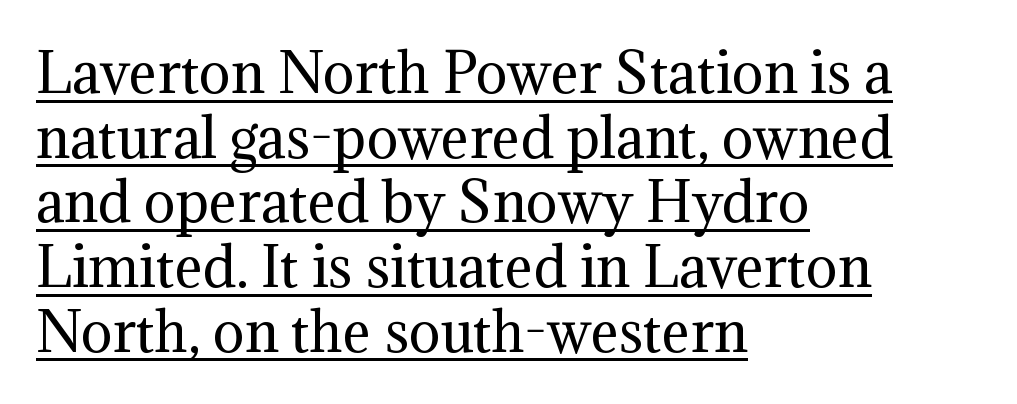
In terms of letterform style, serifs are clearly present. The passage shown is underscored from start to finish. The letters sit at their default tracking, neither squeezed nor spread. The face looks like a standard text weight, possibly lighter.
